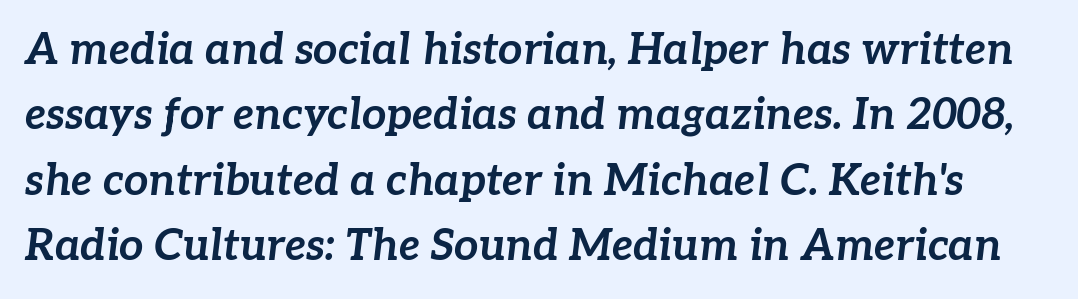
Q: Is the text bold? A: Yes.
Q: Is the text italic (slanted)? A: Yes, it leans right by about 7 degrees.
Q: Is the text underlined? A: No.
Q: Is the spacing between letters normal or unusually wide? A: Normal.
Q: Is the spacing between lines tight, normal or loose? A: Normal.
Q: Width (condensed, normal, or wide)? A: Normal.
Q: Stroke contrast? A: Low.
Q: x-height? A: Medium.
Q: Monospaced? A: No.
